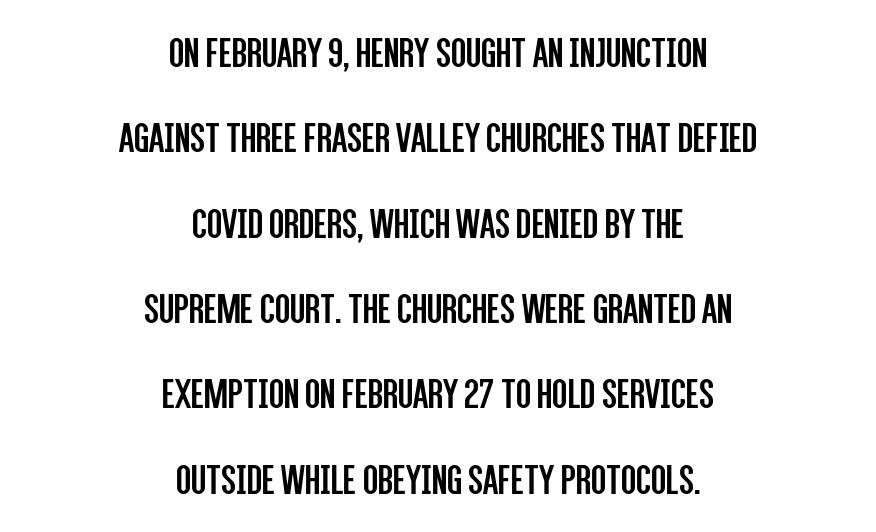
Q: Is the text bold? A: No.
Q: Is the text italic (slanted)? A: No, it is upright.
Q: Is the typeface a serif or a sans-serif typeface? A: Sans-serif.
Q: Is the text underlined? A: No.
Q: How is the paragraph aligned? A: Centered.
Q: Is the spacing between letters normal or unusually wide? A: Normal.
Q: Is the spacing between lines tight, normal or loose? A: Loose.
Q: Width (condensed, normal, or wide)? A: Condensed.
Q: Stroke contrast? A: Low.
Q: x-height? A: Large.
Q: Monospaced? A: No.
